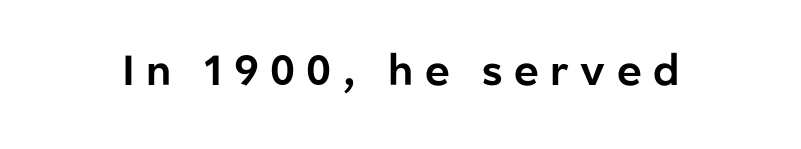
The image shows 42 px sans-serif type, upright; set unusually wide letter spacing (+0.27 em), not underlined; low stroke contrast and a medium x-height.
